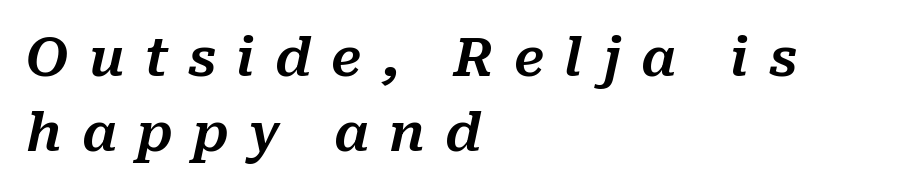
{"italic": "yes", "lean": "right", "slant_degrees": 10, "width": "normal", "stroke_contrast": "medium", "x_height": "medium", "monospaced": "no", "underline": "no", "align": "left", "line_spacing": "normal", "line_spacing_ratio": 1.42, "letter_spacing": "wide", "letter_spacing_em": 0.38, "glyph_px": 53}
